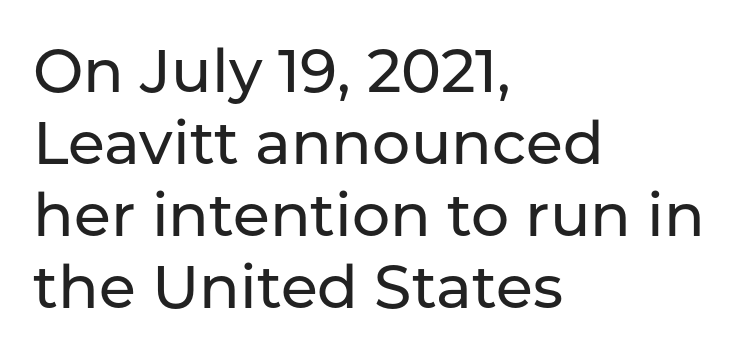
{"serif": "no", "italic": "no", "width": "normal", "stroke_contrast": "low", "x_height": "medium", "monospaced": "no", "underline": "no", "align": "left", "line_spacing_ratio": 1.2, "letter_spacing": "normal", "letter_spacing_em": 0.0, "glyph_px": 60}
